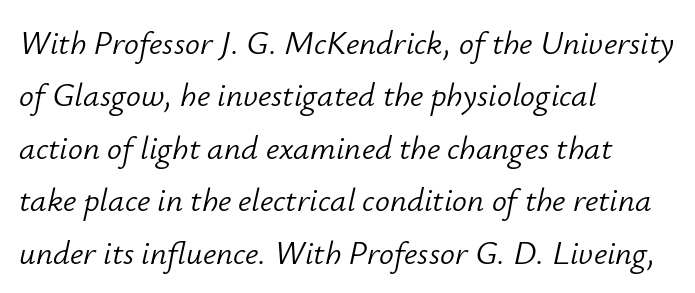
Q: Is the text bold? A: No.
Q: Is the text italic (slanted)? A: Yes, it leans right by about 12 degrees.
Q: Is the text underlined? A: No.
Q: How is the paragraph aligned? A: Left-aligned.
Q: Is the spacing between letters normal or unusually wide? A: Normal.
Q: Is the spacing between lines tight, normal or loose? A: Normal.
Q: Width (condensed, normal, or wide)? A: Normal.
Q: Stroke contrast? A: Low.
Q: x-height? A: Small.
Q: Monospaced? A: No.
